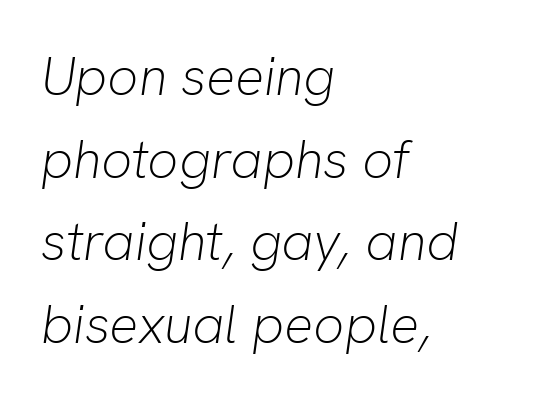
The image shows 54 px light type, italic (leaning right); set left-aligned, normal line spacing (1.53x), normal letter spacing, not underlined; low stroke contrast and a medium x-height.
